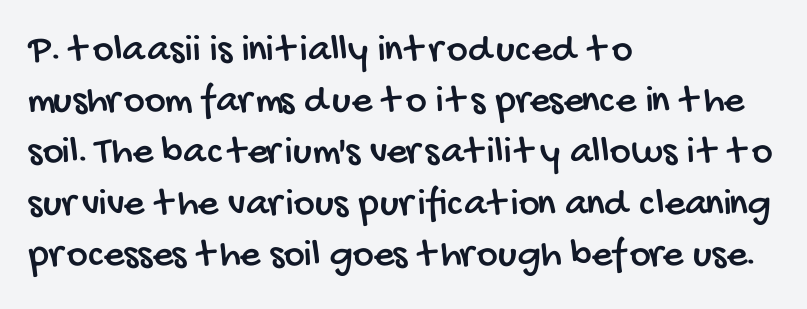
{"serif": "no", "width": "condensed", "stroke_contrast": "low", "x_height": "large", "monospaced": "no", "underline": "no", "align": "left", "line_spacing": "normal", "line_spacing_ratio": 1.28, "letter_spacing": "normal", "letter_spacing_em": 0.0, "glyph_px": 40}
